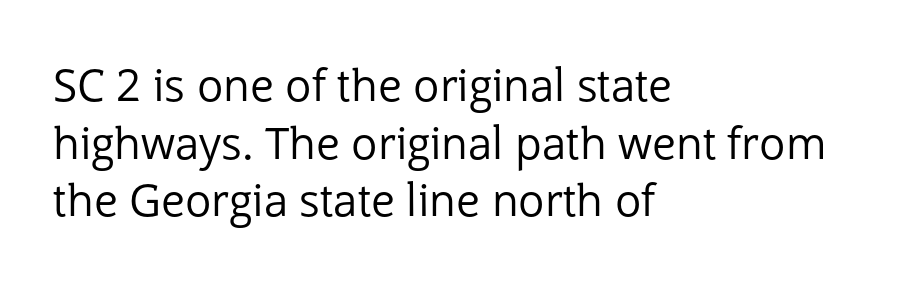
The setting favours the left margin, as ordinary paragraphs usually do. The designer went with a sans here, leaving each stem footless. The lettering stays uniformly vertical, giving the passage a roman look. Proportional: the letters do not fall into vertical columns.
